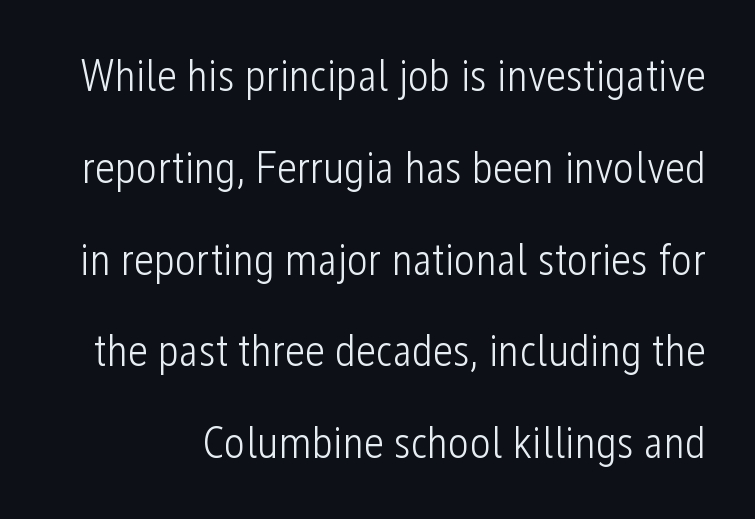
Q: Is the text bold? A: No.
Q: Is the text italic (slanted)? A: No, it is upright.
Q: Is the typeface a serif or a sans-serif typeface? A: Sans-serif.
Q: Is the text underlined? A: No.
Q: Is the spacing between letters normal or unusually wide? A: Normal.
Q: Is the spacing between lines tight, normal or loose? A: Loose.
Q: Width (condensed, normal, or wide)? A: Condensed.
Q: Stroke contrast? A: Low.
Q: x-height? A: Medium.
Q: Monospaced? A: No.
